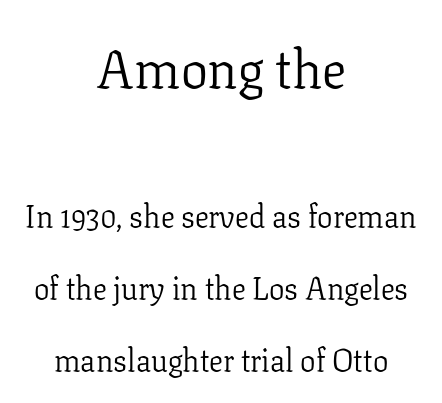
Q: Is the text bold? A: No.
Q: Is the text italic (slanted)? A: No, it is upright.
Q: Is the typeface a serif or a sans-serif typeface? A: Serif.
Q: Is the text underlined? A: No.
Q: How is the paragraph aligned? A: Centered.
Q: Is the spacing between letters normal or unusually wide? A: Normal.
Q: Is the spacing between lines tight, normal or loose? A: Loose.
Q: Which block of text is set in a larger size, the first (top) or the second (bottom)? A: The first (top) one.
Q: Width (condensed, normal, or wide)? A: Normal.
Q: Stroke contrast? A: Low.
Q: x-height? A: Medium.
Q: Monospaced? A: No.
